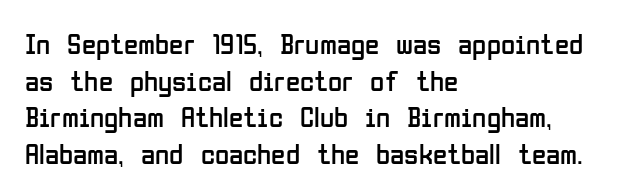
Q: Is the text bold? A: No.
Q: Is the text italic (slanted)? A: No, it is upright.
Q: Is the typeface a serif or a sans-serif typeface? A: Sans-serif.
Q: Is the text underlined? A: No.
Q: How is the paragraph aligned? A: Left-aligned.
Q: Is the spacing between letters normal or unusually wide? A: Normal.
Q: Is the spacing between lines tight, normal or loose? A: Normal.
Q: Width (condensed, normal, or wide)? A: Condensed.
Q: Stroke contrast? A: Low.
Q: x-height? A: Medium.
Q: Monospaced? A: No.
